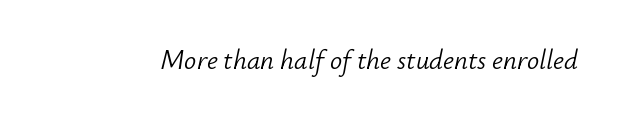
Q: Is the text bold? A: No.
Q: Is the text italic (slanted)? A: Yes, it leans right by about 12 degrees.
Q: Is the text underlined? A: No.
Q: Is the spacing between letters normal or unusually wide? A: Normal.
